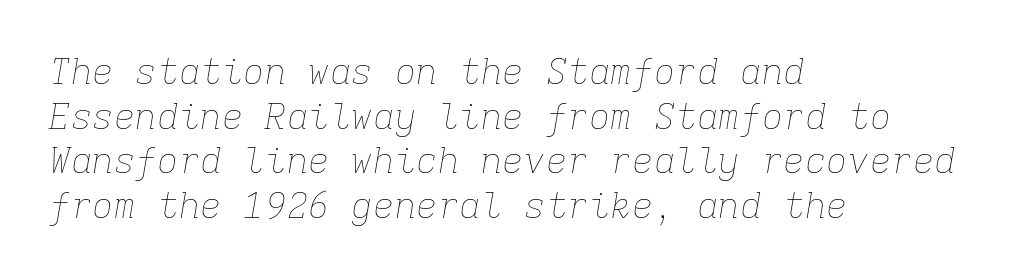
{"italic": "yes", "lean": "right", "slant_degrees": 9, "bold": "no", "weight": "thin", "width": "normal", "stroke_contrast": "low", "x_height": "medium", "monospaced": "yes", "underline": "no", "align": "left", "line_spacing_ratio": 1.24, "letter_spacing": "normal", "letter_spacing_em": 0.0, "glyph_px": 36}
